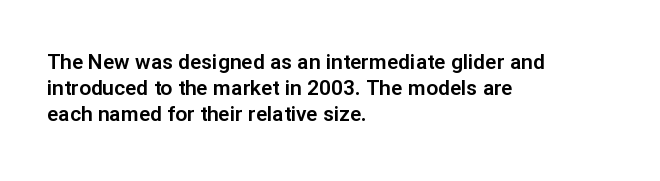
{"italic": "no", "underline": "no", "align": "left", "line_spacing_ratio": 1.24, "letter_spacing": "normal", "letter_spacing_em": 0.0, "glyph_px": 21}
